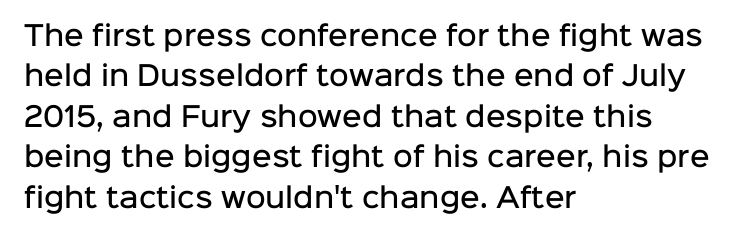
{"italic": "no", "bold": "semi", "underline": "no", "align": "left", "line_spacing": "normal", "line_spacing_ratio": 1.5, "letter_spacing": "normal", "letter_spacing_em": 0.0, "glyph_px": 27}
